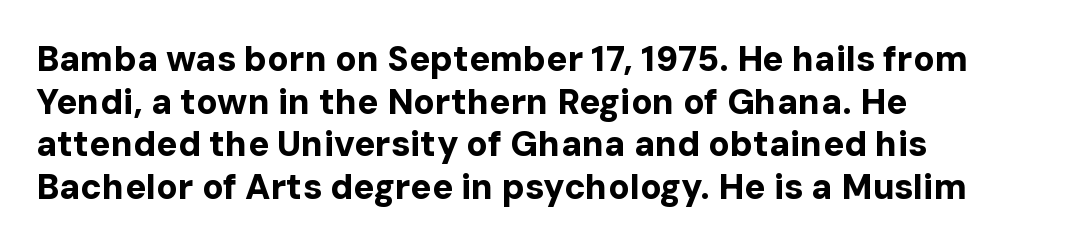
The image shows 35 px bold sans-serif type, upright; set left-aligned, line spacing 1.22x, normal letter spacing, not underlined; low stroke contrast and a medium x-height.
